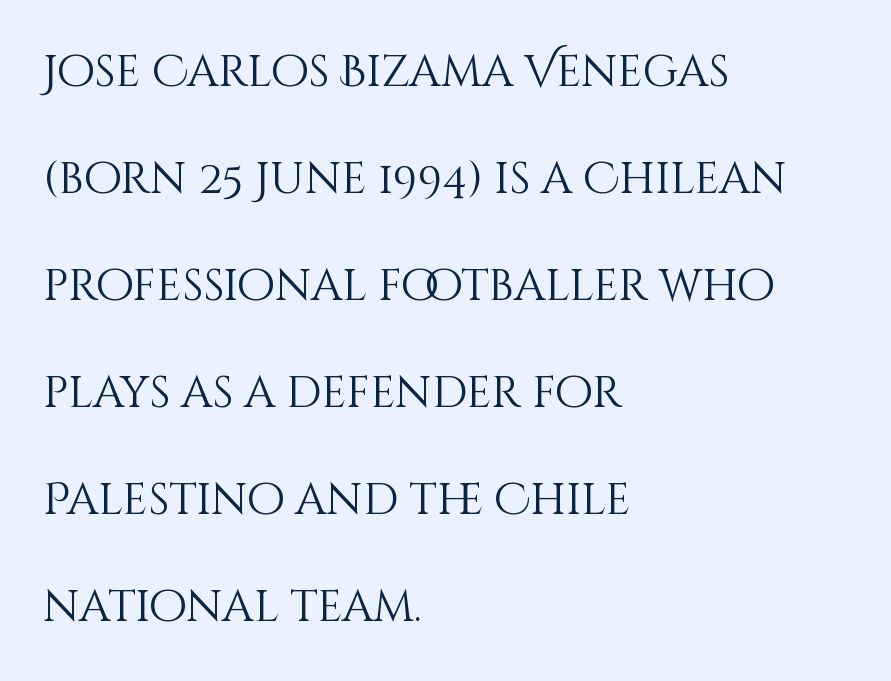
This is the regular roman posture of the typeface. The gap between lines stays unmarked. The face used here is rendered with its standard letterfit. The passage shown is not bold in any degree. The letters advance in unequal steps, a hallmark of proportional type.
